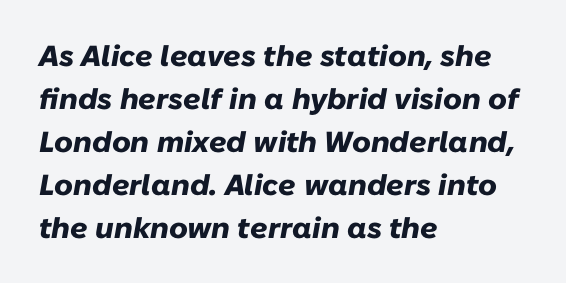
Q: Is the text bold? A: Yes.
Q: Is the text italic (slanted)? A: Yes, it leans right by about 10 degrees.
Q: Is the text underlined? A: No.
Q: How is the paragraph aligned? A: Left-aligned.
Q: Is the spacing between letters normal or unusually wide? A: Normal.
Q: Is the spacing between lines tight, normal or loose? A: Normal.
Q: Width (condensed, normal, or wide)? A: Normal.
Q: Stroke contrast? A: Low.
Q: x-height? A: Medium.
Q: Monospaced? A: No.
